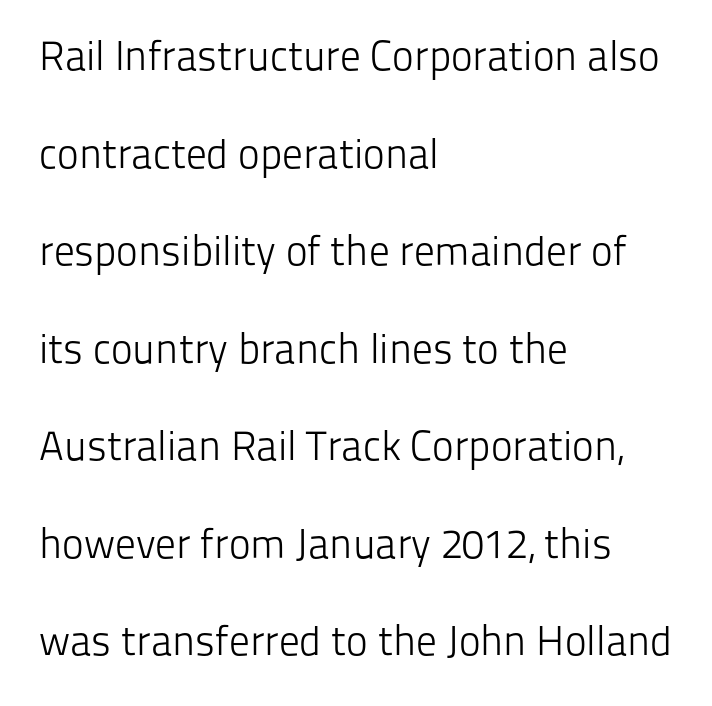
Inter-character spacing is left at the font's built-in metrics. Italic? Not at all — the glyphs are vertical. Is this a sans? Yes — the strokes have no serifs. Which margin do the lines hug? The left one — the right edge is uneven. Counters stay open thanks to moderate or lighter strokes.
